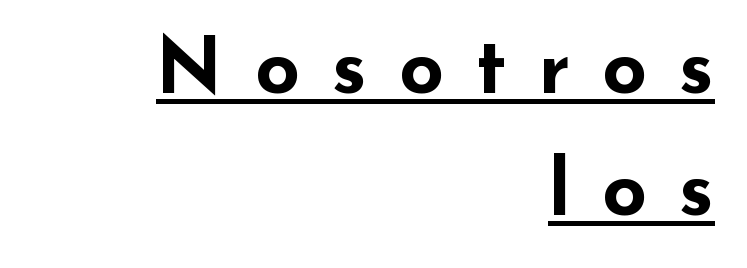
The letters stand straight up with perfectly vertical stems. Are there feet on the stems? There aren't — it's a sans. Loose tracking; the words dissolve into strings of separated letters. You'd pick this weight for a headline — it's a proper bold. Notice how a bar underscores the lettering throughout. The leading is moderate, giving the passage an even texture.
